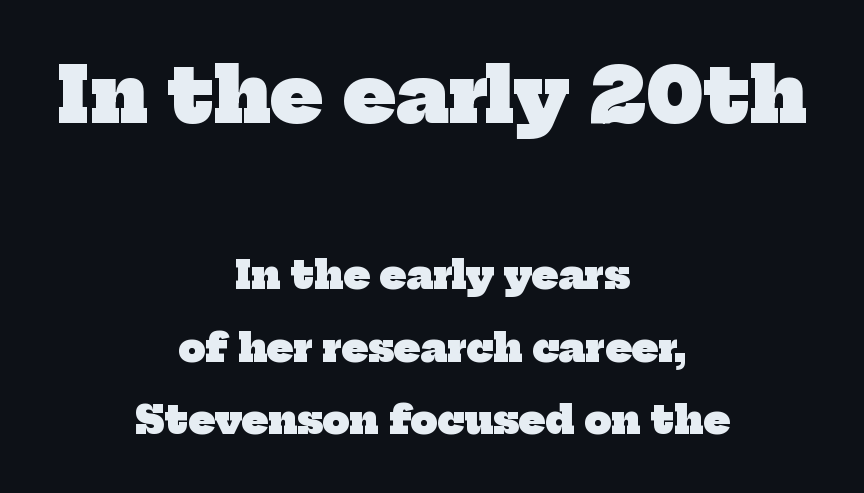
Nobody touched the tracking dial on this one. Look at the glyph heights: the upper group is clearly the bigger setting. Bold? Absolutely — the strokes are thick and heavy. Regarding leading, the lines here are spaced well apart.
